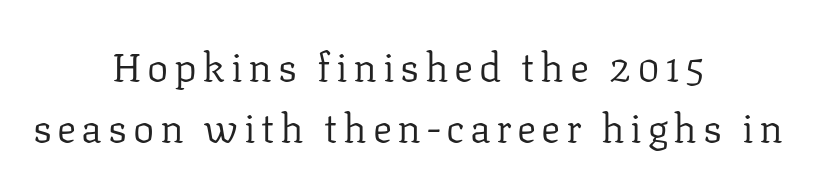
Q: Is the text bold? A: No.
Q: Is the text italic (slanted)? A: No, it is upright.
Q: Is the typeface a serif or a sans-serif typeface? A: Serif.
Q: Is the text underlined? A: No.
Q: How is the paragraph aligned? A: Centered.
Q: Is the spacing between lines tight, normal or loose? A: Normal.
Q: Width (condensed, normal, or wide)? A: Normal.
Q: Stroke contrast? A: Low.
Q: x-height? A: Medium.
Q: Monospaced? A: No.
